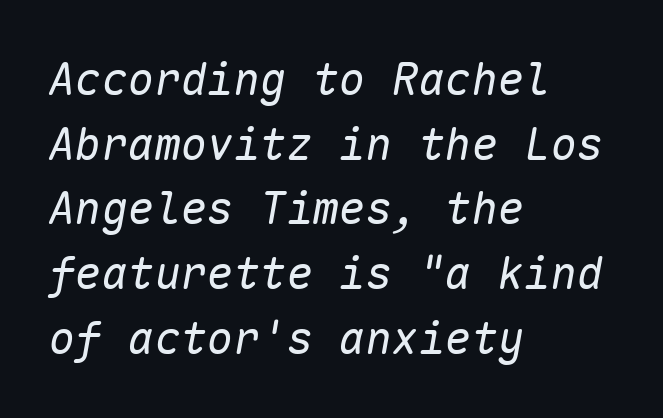
{"italic": "yes", "lean": "right", "slant_degrees": 10, "bold": "no", "weight": "regular", "width": "normal", "stroke_contrast": "low", "x_height": "medium", "monospaced": "yes", "underline": "no", "align": "left", "line_spacing": "normal", "line_spacing_ratio": 1.47, "letter_spacing": "normal", "letter_spacing_em": 0.0, "glyph_px": 44}
